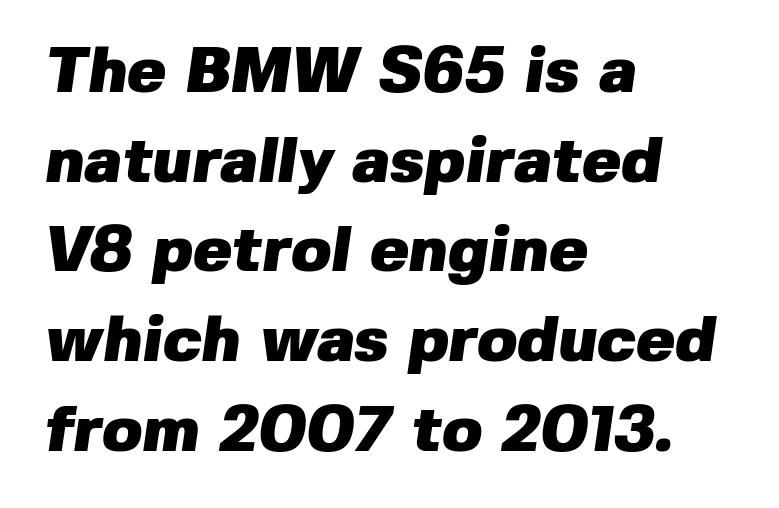
{"serif": "no", "bold": "yes", "weight": "heavy", "width": "normal", "stroke_contrast": "low", "x_height": "medium", "monospaced": "no", "underline": "no", "align": "left", "line_spacing": "normal", "line_spacing_ratio": 1.38, "letter_spacing": "normal", "letter_spacing_em": 0.0, "glyph_px": 65}
